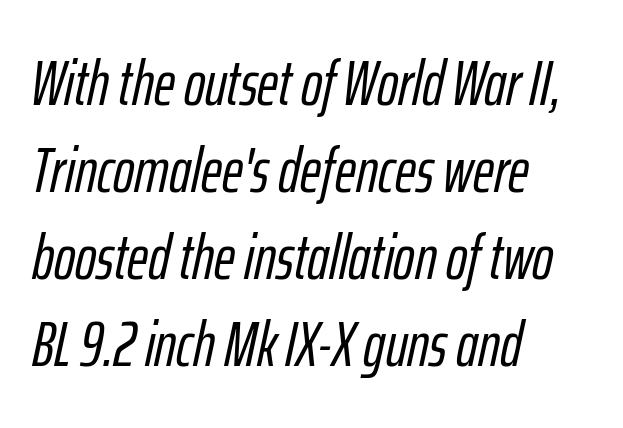
The image shows 64 px condensed type, italic (leaning right); set left-aligned, normal line spacing (1.36x), normal letter spacing, not underlined; low stroke contrast and a medium x-height.
